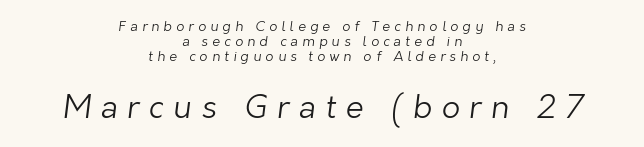
{"serif": "no", "bold": "no", "weight": "light", "width": "normal", "stroke_contrast": "low", "x_height": "medium", "monospaced": "no", "underline": "no", "align": "center", "line_spacing": "tight", "line_spacing_ratio": 1.08, "letter_spacing": "wide", "letter_spacing_em": 0.3, "larger_block": "second", "size_ratio": 2.29, "glyph_px": 32}
